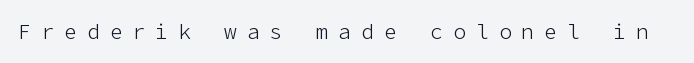
{"italic": "no", "bold": "no", "underline": "no", "letter_spacing": "wide", "letter_spacing_em": 0.49, "glyph_px": 21}
